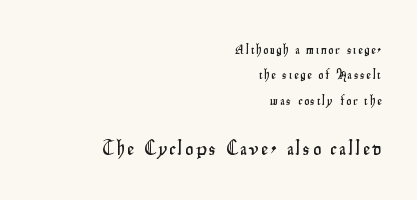
The image shows 21 px text type, upright; set right-aligned, line spacing 1.81x, not underlined; the second (bottom) block is 1.5x larger.
